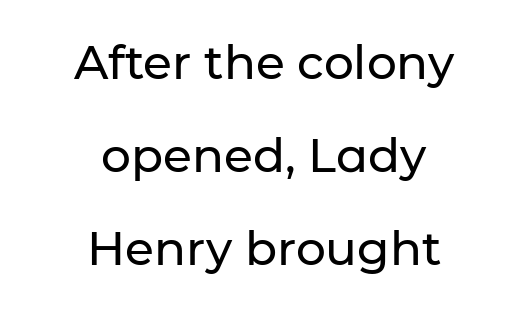
Notice how the stems are strictly vertical — no italics here. Nope, no serifs anywhere on these letters. Underlining? Definitely not there. Spacing verdict: proportional, widths tailored to each character. Centered paragraph, ragged on both sides. In terms of letterspacing, this is plain default setting.
